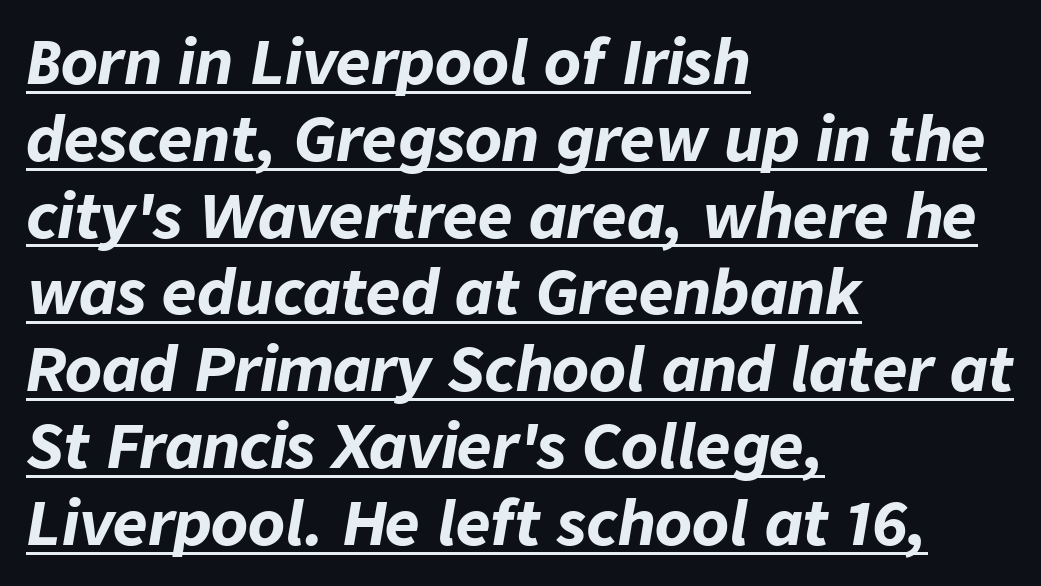
Notice how the passage keeps a crisp vertical edge on the left only. These words are printed bold, with thick strokes throughout. Does the leading feel generous? No, just average. When letters slant like this, we call the style italic.
